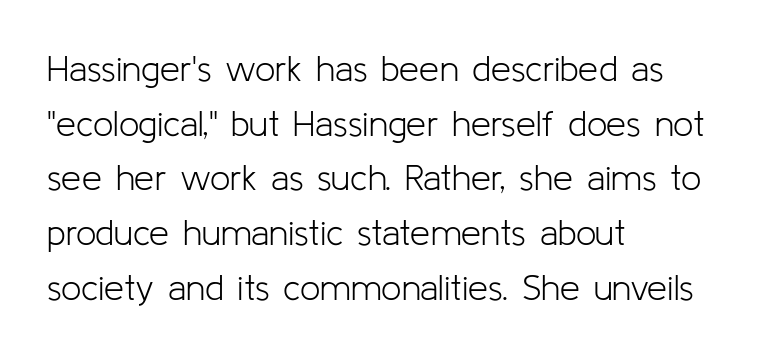
Q: Is the text bold? A: No.
Q: Is the text italic (slanted)? A: No, it is upright.
Q: Is the typeface a serif or a sans-serif typeface? A: Sans-serif.
Q: Is the text underlined? A: No.
Q: How is the paragraph aligned? A: Left-aligned.
Q: Is the spacing between letters normal or unusually wide? A: Normal.
Q: Is the spacing between lines tight, normal or loose? A: Normal.
Q: Width (condensed, normal, or wide)? A: Normal.
Q: Stroke contrast? A: Low.
Q: x-height? A: Medium.
Q: Monospaced? A: No.
